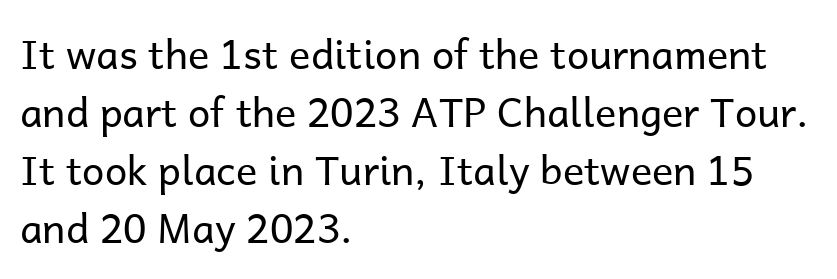
{"serif": "no", "italic": "no", "bold": "no", "weight": "regular", "width": "normal", "stroke_contrast": "low", "x_height": "medium", "monospaced": "no", "underline": "no", "align": "left", "line_spacing": "normal", "line_spacing_ratio": 1.45, "letter_spacing": "normal", "letter_spacing_em": 0.0, "glyph_px": 40}
